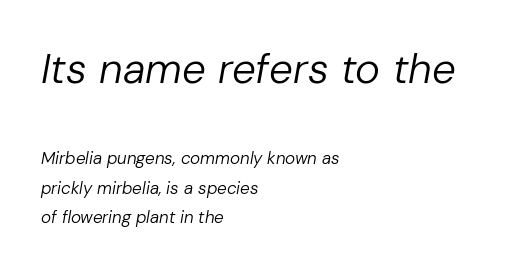
The image shows 42 px regular-weight type, italic (leaning right); set left-aligned, line spacing 1.73x, normal letter spacing, not underlined; the first (top) block is 2.47x larger; low stroke contrast and a medium x-height.
